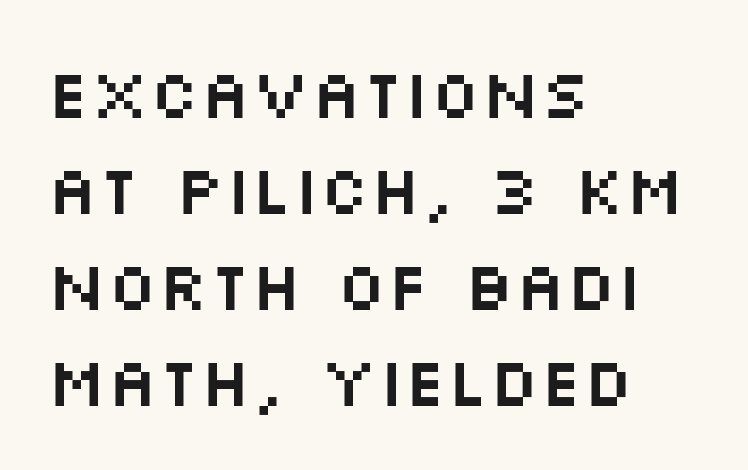
Q: Is the text italic (slanted)? A: No, it is upright.
Q: Is the typeface a serif or a sans-serif typeface? A: Sans-serif.
Q: Is the text underlined? A: No.
Q: How is the paragraph aligned? A: Left-aligned.
Q: Is the spacing between letters normal or unusually wide? A: Normal.
Q: Is the spacing between lines tight, normal or loose? A: Normal.
Q: Width (condensed, normal, or wide)? A: Wide.
Q: Stroke contrast? A: Medium.
Q: x-height? A: Large.
Q: Monospaced? A: No.
